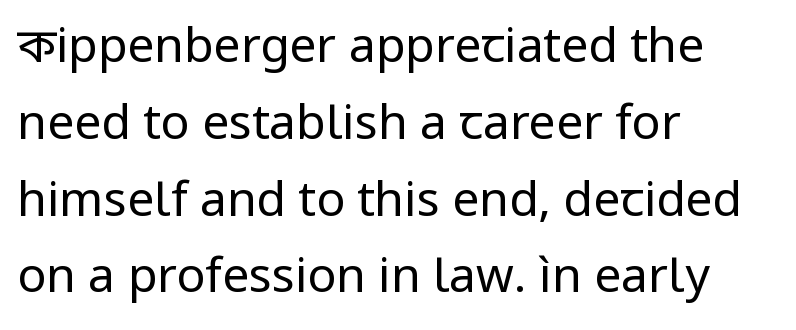
{"serif": "no", "italic": "no", "bold": "no", "weight": "regular", "width": "normal", "stroke_contrast": "low", "x_height": "medium", "monospaced": "no", "underline": "no", "align": "left", "line_spacing": "normal", "line_spacing_ratio": 1.6, "letter_spacing": "normal", "letter_spacing_em": 0.0, "glyph_px": 48}
